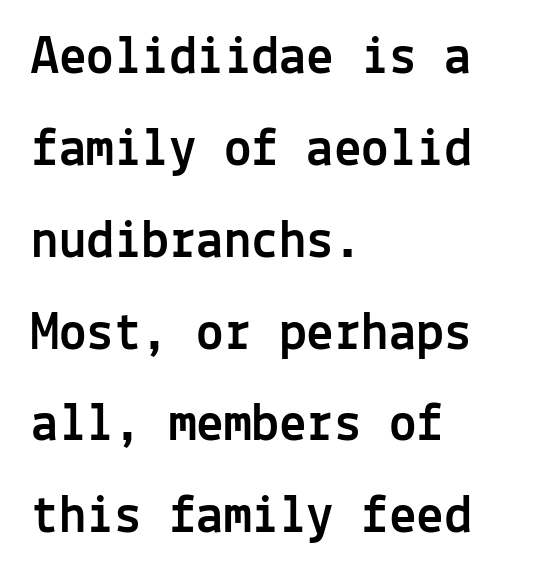
{"serif": "no", "italic": "no", "width": "normal", "x_height": "medium", "monospaced": "yes", "underline": "no", "align": "left", "line_spacing": "normal", "line_spacing_ratio": 1.67, "letter_spacing": "normal", "letter_spacing_em": 0.0, "glyph_px": 55}
